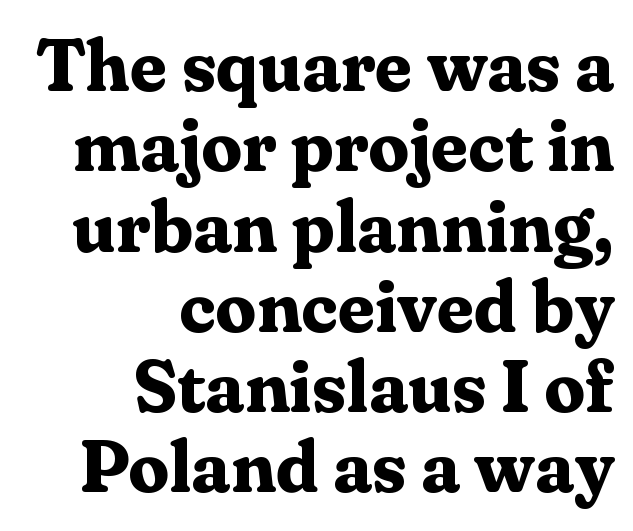
{"serif": "yes", "italic": "no", "bold": "yes", "weight": "bold", "width": "normal", "stroke_contrast": "medium", "x_height": "medium", "monospaced": "no", "underline": "no", "align": "right", "line_spacing": "tight", "line_spacing_ratio": 1.1, "letter_spacing": "normal", "letter_spacing_em": 0.0, "glyph_px": 73}
